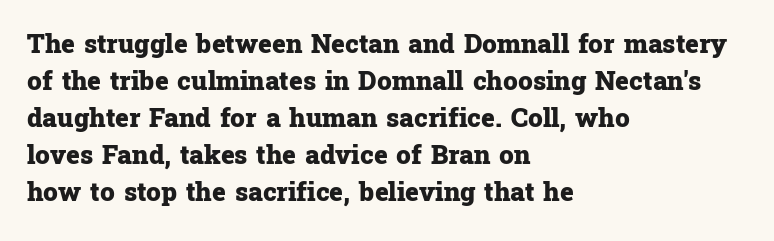
Q: Is the text bold? A: Yes.
Q: Is the text italic (slanted)? A: No, it is upright.
Q: Is the text underlined? A: No.
Q: How is the paragraph aligned? A: Left-aligned.
Q: Is the spacing between letters normal or unusually wide? A: Normal.
Q: Is the spacing between lines tight, normal or loose? A: Normal.
